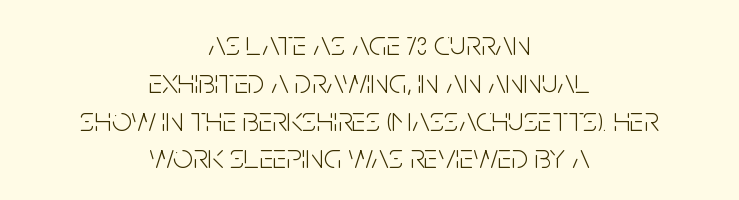
{"serif": "no", "italic": "no", "bold": "no", "weight": "light", "width": "condensed", "stroke_contrast": "low", "x_height": "large", "monospaced": "no", "underline": "no", "align": "center", "line_spacing": "tight", "line_spacing_ratio": 1.08, "letter_spacing": "normal", "letter_spacing_em": 0.0, "glyph_px": 35}
